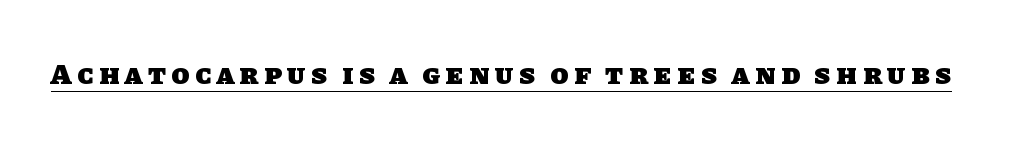
The image shows 29 px heavy sans-serif type; set unusually wide letter spacing (+0.2 em), underlined; low stroke contrast and a large x-height.
